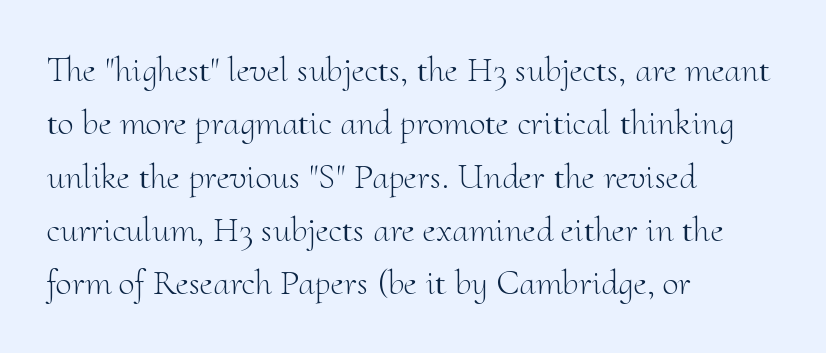
The image shows 36 px light serif type, upright; set left-aligned, normal line spacing (1.48x), normal letter spacing, not underlined; medium stroke contrast and a small x-height.
